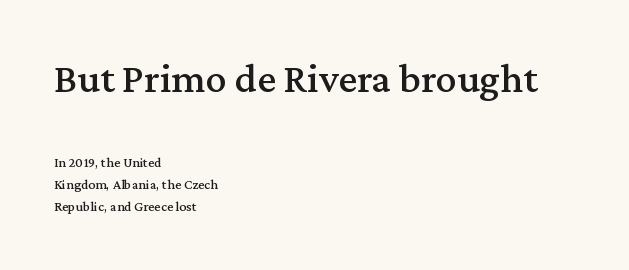
Q: Is the text italic (slanted)? A: No, it is upright.
Q: Is the typeface a serif or a sans-serif typeface? A: Serif.
Q: Is the text underlined? A: No.
Q: How is the paragraph aligned? A: Left-aligned.
Q: Is the spacing between letters normal or unusually wide? A: Normal.
Q: Is the spacing between lines tight, normal or loose? A: Normal.
Q: Which block of text is set in a larger size, the first (top) or the second (bottom)? A: The first (top) one.
Q: Width (condensed, normal, or wide)? A: Normal.
Q: Stroke contrast? A: Medium.
Q: x-height? A: Medium.
Q: Monospaced? A: No.
